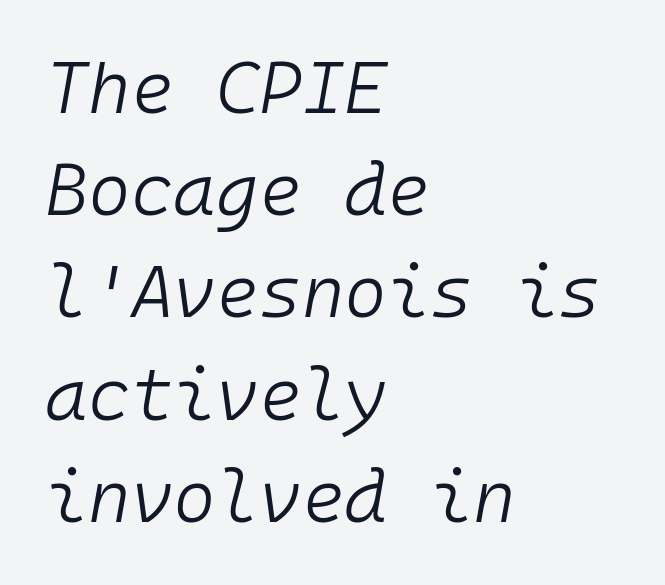
Q: Is the text bold? A: No.
Q: Is the text italic (slanted)? A: Yes, it leans right by about 10 degrees.
Q: Is the text underlined? A: No.
Q: How is the paragraph aligned? A: Left-aligned.
Q: Is the spacing between letters normal or unusually wide? A: Normal.
Q: Is the spacing between lines tight, normal or loose? A: Normal.
Q: Width (condensed, normal, or wide)? A: Normal.
Q: Stroke contrast? A: Low.
Q: x-height? A: Medium.
Q: Monospaced? A: Yes.
